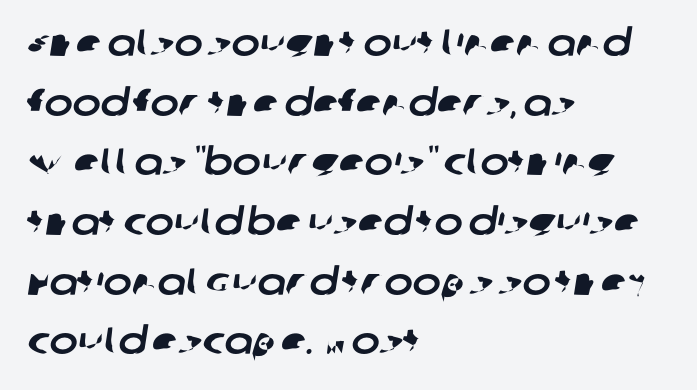
Q: Is the typeface a serif or a sans-serif typeface? A: Sans-serif.
Q: Is the text underlined? A: No.
Q: How is the paragraph aligned? A: Left-aligned.
Q: Is the spacing between letters normal or unusually wide? A: Normal.
Q: Is the spacing between lines tight, normal or loose? A: Normal.
Q: Width (condensed, normal, or wide)? A: Normal.
Q: Stroke contrast? A: Low.
Q: x-height? A: Large.
Q: Monospaced? A: No.
